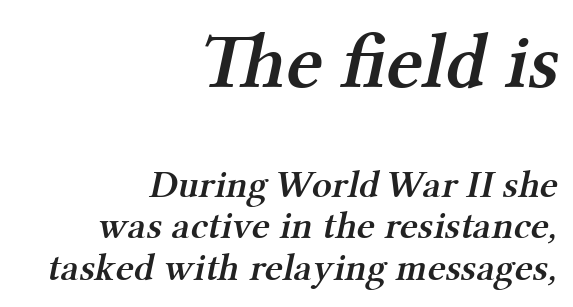
Q: Is the text bold? A: Semi-bold.
Q: Is the typeface a serif or a sans-serif typeface? A: Serif.
Q: Is the text underlined? A: No.
Q: How is the paragraph aligned? A: Right-aligned.
Q: Is the spacing between letters normal or unusually wide? A: Normal.
Q: Is the spacing between lines tight, normal or loose? A: Tight.
Q: Which block of text is set in a larger size, the first (top) or the second (bottom)? A: The first (top) one.
Q: Width (condensed, normal, or wide)? A: Normal.
Q: Stroke contrast? A: Medium.
Q: x-height? A: Medium.
Q: Monospaced? A: No.
